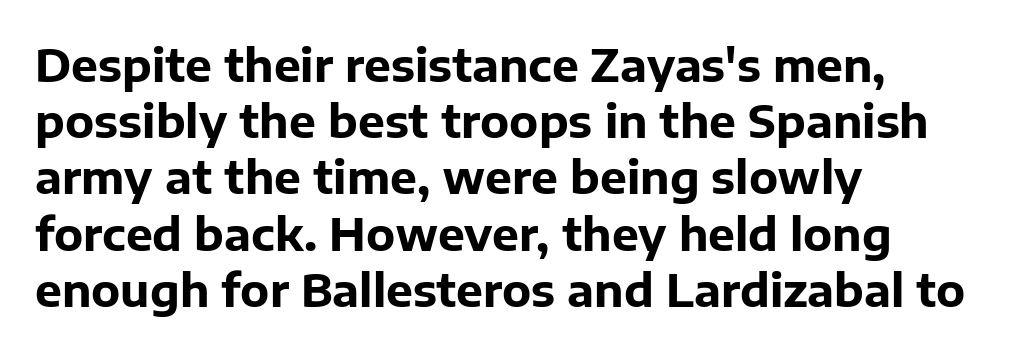
The image shows 45 px bold sans-serif type, upright; set left-aligned, normal line spacing (1.25x), normal letter spacing, not underlined; low stroke contrast and a medium x-height.
